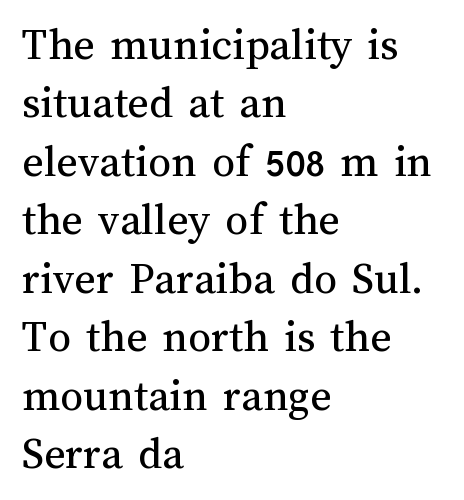
Q: Is the text bold? A: No.
Q: Is the text italic (slanted)? A: No, it is upright.
Q: Is the text underlined? A: No.
Q: How is the paragraph aligned? A: Left-aligned.
Q: Is the spacing between letters normal or unusually wide? A: Normal.
Q: Is the spacing between lines tight, normal or loose? A: Normal.
Q: Width (condensed, normal, or wide)? A: Normal.
Q: Stroke contrast? A: Medium.
Q: x-height? A: Medium.
Q: Monospaced? A: No.
